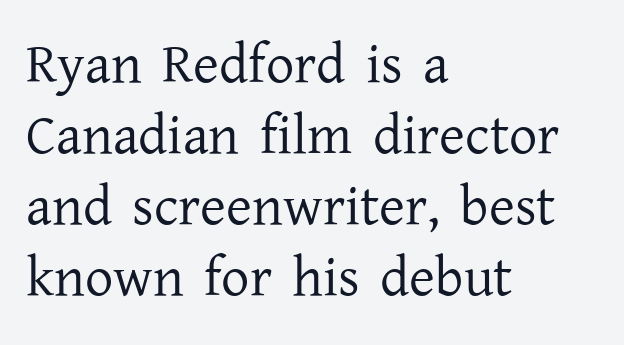
{"serif": "yes", "italic": "no", "bold": "no", "weight": "regular", "width": "normal", "stroke_contrast": "low", "x_height": "medium", "monospaced": "no", "underline": "no", "align": "left", "line_spacing": "normal", "line_spacing_ratio": 1.27, "letter_spacing": "normal", "letter_spacing_em": 0.0, "glyph_px": 56}
